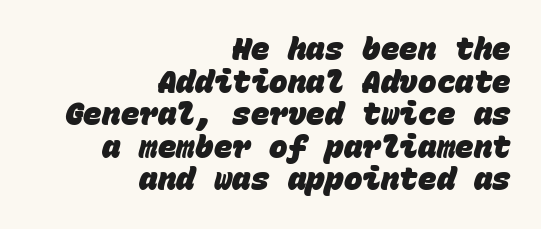
The image shows 31 px heavy sans-serif type, monospaced; set right-aligned, tight line spacing (1.05x), normal letter spacing, not underlined; low stroke contrast and a large x-height.
